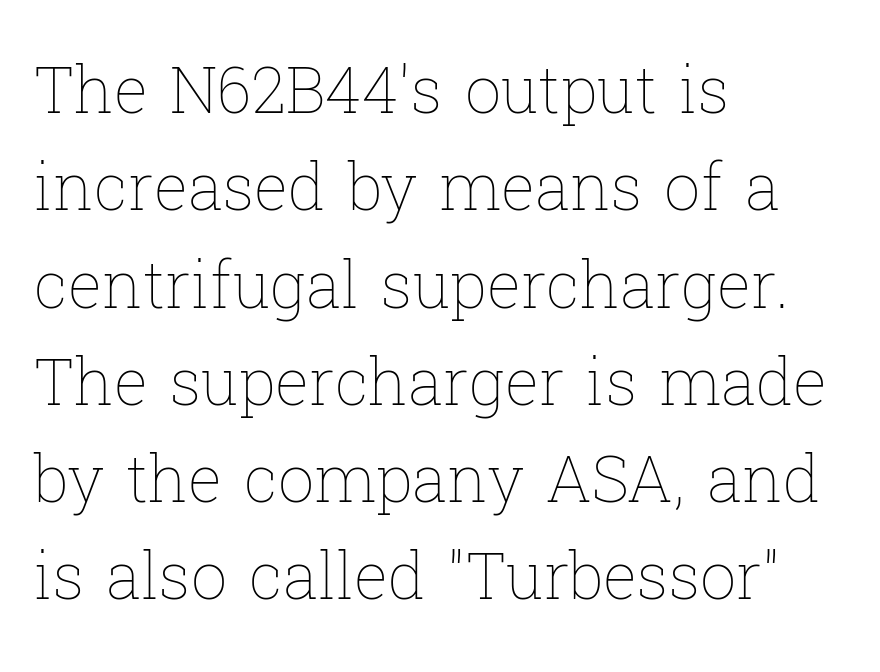
Does the leading feel generous? No, just average. Anything drawn beneath the words? Only blank space. Here the designer chose a conventional face with non-uniform glyph widths. The horizontal fit of the characters is conventional and even. Teacher's note: observe the even left margin — that is flush-left alignment. Is there any slant? The stems are plumb.
